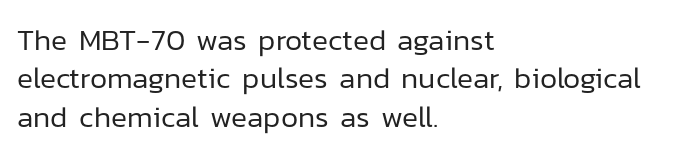
{"serif": "no", "italic": "no", "bold": "no", "weight": "regular", "width": "normal", "stroke_contrast": "low", "x_height": "medium", "monospaced": "no", "underline": "no", "align": "left", "line_spacing": "normal", "line_spacing_ratio": 1.28, "letter_spacing": "normal", "letter_spacing_em": 0.0, "glyph_px": 30}
